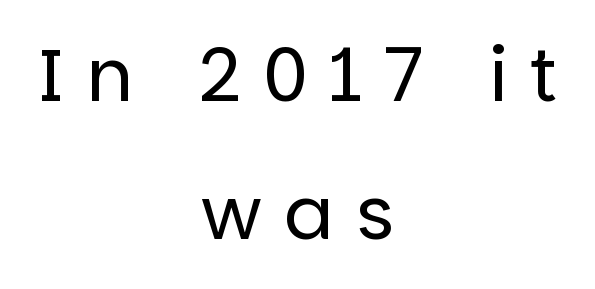
The image shows 74 px regular-weight sans-serif type, upright; set centered, line spacing 1.87x, unusually wide letter spacing (+0.3 em), not underlined; low stroke contrast and a large x-height.
